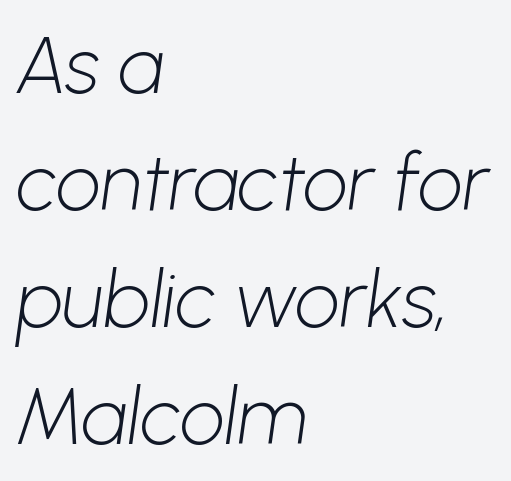
No heavy texture on the line: the type isn't bold. Caption: multi-line text, flush left, ragged right. Each letter's strokes conclude bluntly, with no projecting serifs. The leading is moderate, giving the passage an even texture. The face used here is rendered with its standard letterfit.
